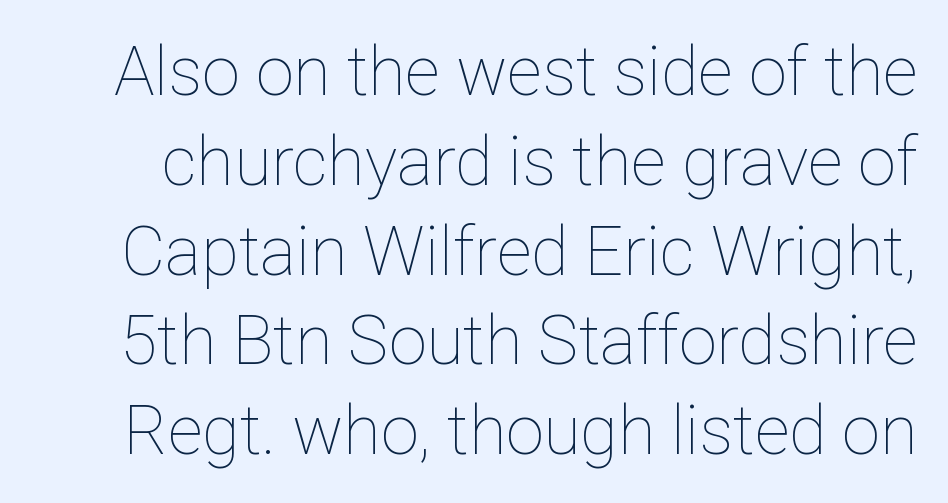
The image shows 68 px thin type, upright; set normal line spacing (1.32x), normal letter spacing, not underlined; low stroke contrast and a medium x-height.
